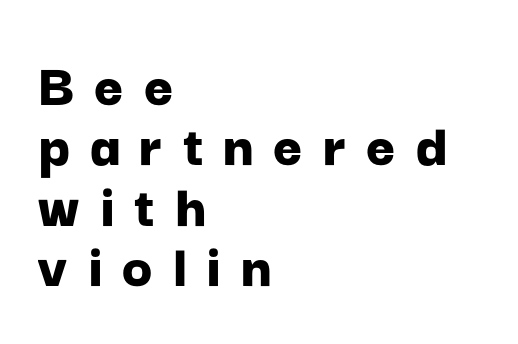
{"serif": "no", "italic": "no", "bold": "yes", "weight": "bold", "width": "normal", "stroke_contrast": "low", "x_height": "medium", "monospaced": "no", "underline": "no", "align": "left", "line_spacing": "tight", "line_spacing_ratio": 0.96, "letter_spacing": "wide", "letter_spacing_em": 0.31, "glyph_px": 63}
